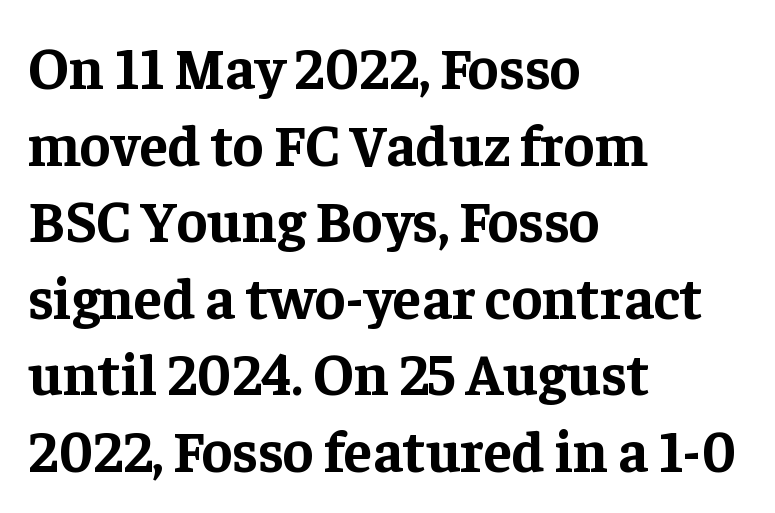
{"serif": "yes", "italic": "no", "bold": "yes", "weight": "bold", "width": "normal", "stroke_contrast": "low", "x_height": "medium", "monospaced": "no", "underline": "no", "align": "left", "line_spacing": "normal", "line_spacing_ratio": 1.32, "letter_spacing": "normal", "letter_spacing_em": 0.0, "glyph_px": 58}
